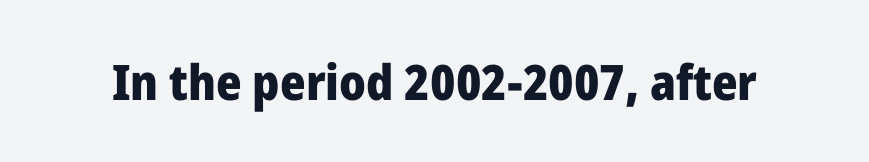
Q: Is the text bold? A: Yes.
Q: Is the text italic (slanted)? A: No, it is upright.
Q: Is the typeface a serif or a sans-serif typeface? A: Sans-serif.
Q: Is the text underlined? A: No.
Q: Is the spacing between letters normal or unusually wide? A: Normal.
Q: Width (condensed, normal, or wide)? A: Normal.
Q: Stroke contrast? A: Low.
Q: x-height? A: Medium.
Q: Monospaced? A: No.
